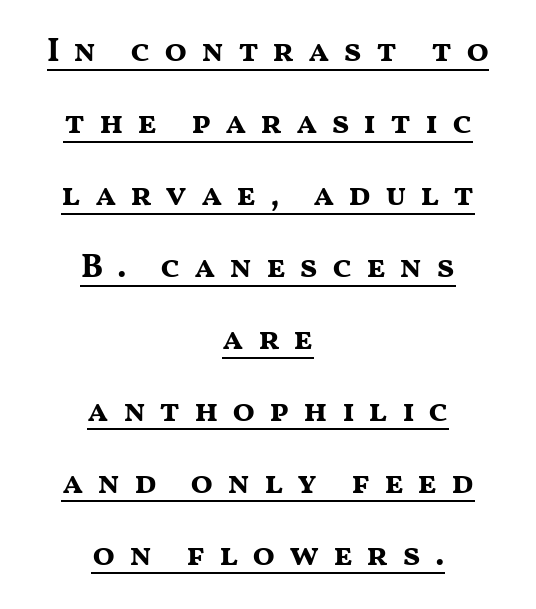
The image shows 33 px bold, wide sans-serif type, upright; set centered, loose line spacing (2.18x), unusually wide letter spacing (+0.41 em), underlined; medium stroke contrast and a medium x-height.
